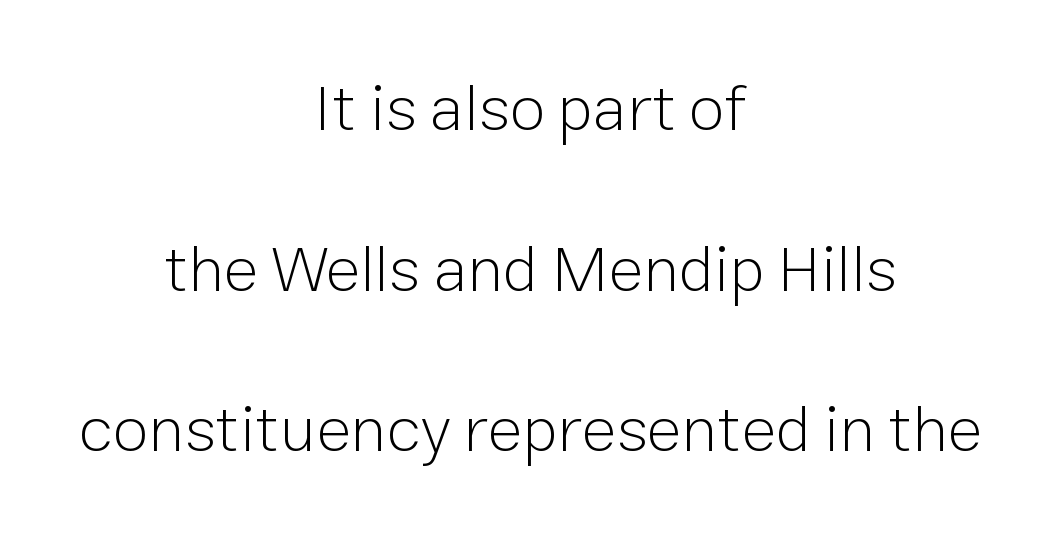
Q: Is the text bold? A: No.
Q: Is the text italic (slanted)? A: No, it is upright.
Q: Is the typeface a serif or a sans-serif typeface? A: Sans-serif.
Q: Is the text underlined? A: No.
Q: How is the paragraph aligned? A: Centered.
Q: Is the spacing between letters normal or unusually wide? A: Normal.
Q: Is the spacing between lines tight, normal or loose? A: Loose.
Q: Width (condensed, normal, or wide)? A: Normal.
Q: Stroke contrast? A: Low.
Q: x-height? A: Medium.
Q: Monospaced? A: No.
